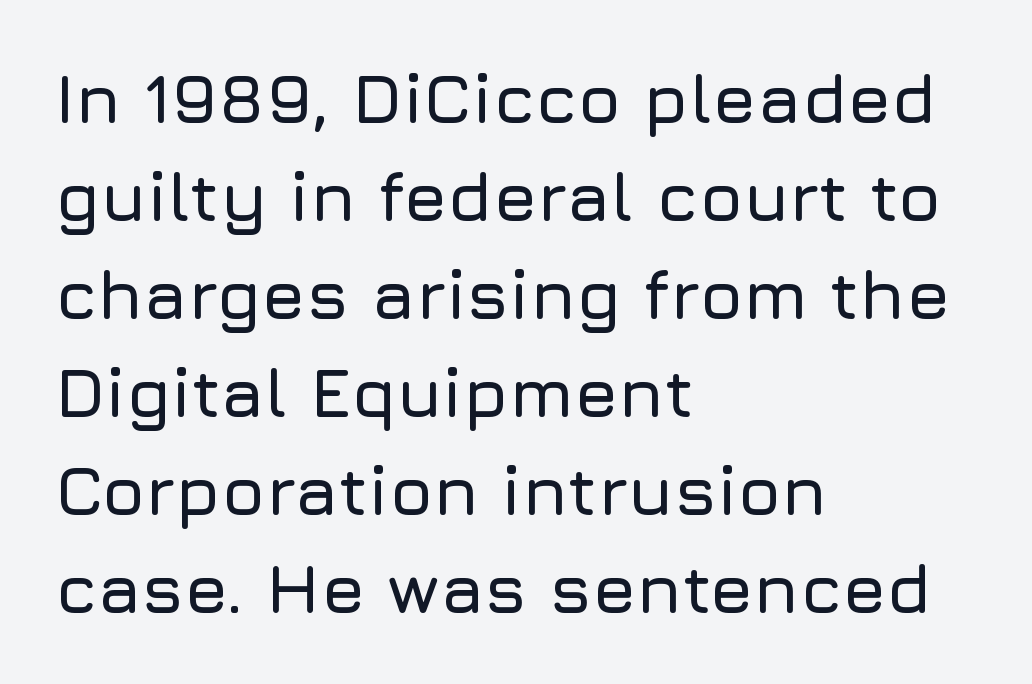
Q: Is the text italic (slanted)? A: No, it is upright.
Q: Is the typeface a serif or a sans-serif typeface? A: Sans-serif.
Q: Is the text underlined? A: No.
Q: How is the paragraph aligned? A: Left-aligned.
Q: Is the spacing between letters normal or unusually wide? A: Normal.
Q: Is the spacing between lines tight, normal or loose? A: Normal.
Q: Width (condensed, normal, or wide)? A: Normal.
Q: Stroke contrast? A: Low.
Q: x-height? A: Medium.
Q: Monospaced? A: No.
